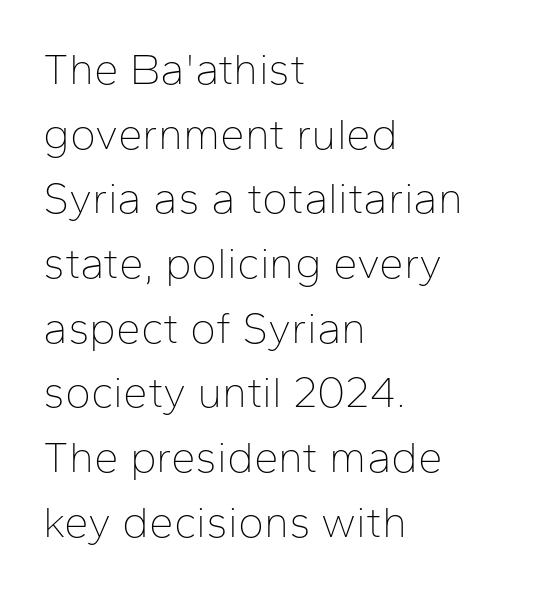
The lines in this sample share a left origin and differ only in where they stop. These lines are rendered in a variable-pitch font. Look at the bottom of the vertical strokes: they stop flat, with no serifs. The letters stand upright; this is a roman face.
